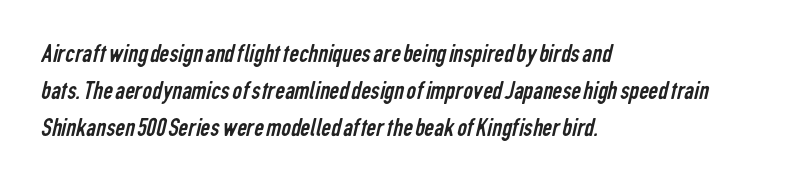
Q: Is the text bold? A: No.
Q: Is the text underlined? A: No.
Q: How is the paragraph aligned? A: Left-aligned.
Q: Is the spacing between letters normal or unusually wide? A: Normal.
Q: Is the spacing between lines tight, normal or loose? A: Normal.
